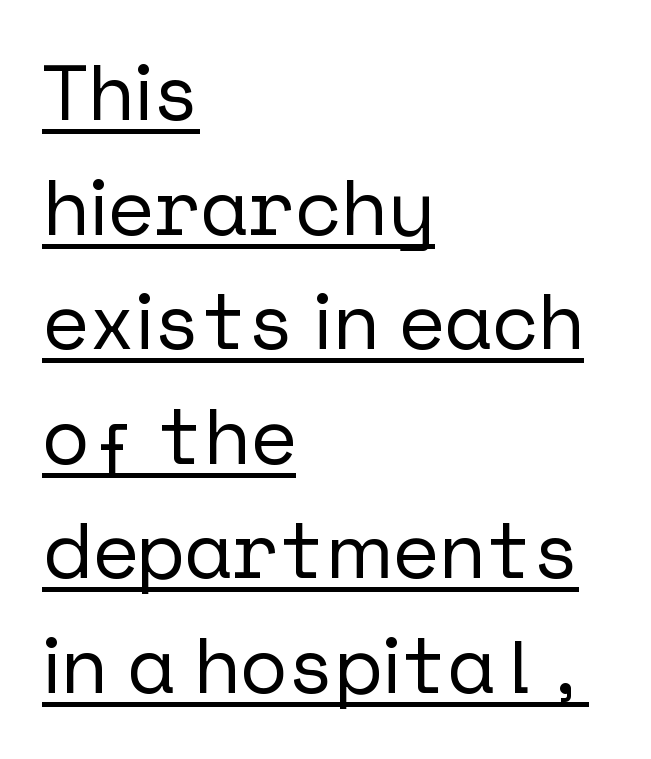
The image shows 79 px sans-serif type, upright; set left-aligned, normal line spacing (1.45x), normal letter spacing, underlined; low stroke contrast and a medium x-height.
